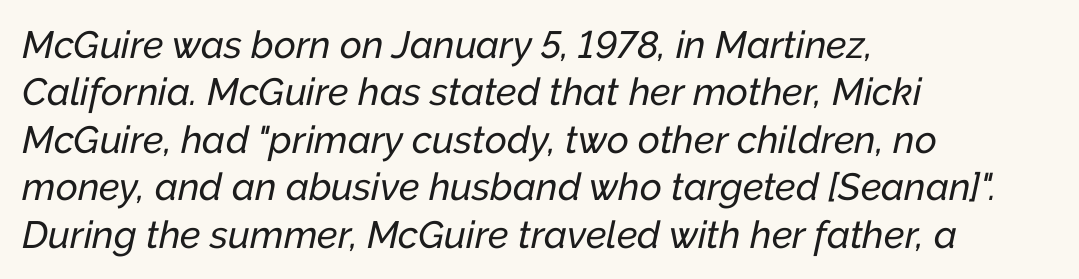
Q: Is the text italic (slanted)? A: Yes, it leans right by about 12 degrees.
Q: Is the text underlined? A: No.
Q: How is the paragraph aligned? A: Left-aligned.
Q: Is the spacing between letters normal or unusually wide? A: Normal.
Q: Is the spacing between lines tight, normal or loose? A: Normal.
Q: Width (condensed, normal, or wide)? A: Normal.
Q: Stroke contrast? A: Low.
Q: x-height? A: Medium.
Q: Monospaced? A: No.
